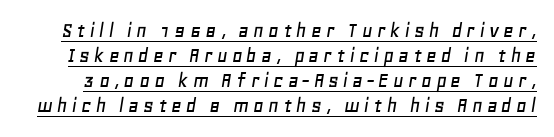
{"italic": "yes", "lean": "right", "slant_degrees": 11, "underline": "yes", "line_spacing": "tight", "line_spacing_ratio": 1.09, "glyph_px": 23}
